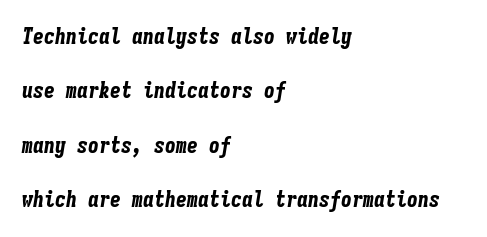
{"italic": "yes", "lean": "right", "slant_degrees": 9, "bold": "yes", "underline": "no", "align": "left", "line_spacing": "loose", "line_spacing_ratio": 2.47, "letter_spacing": "normal", "letter_spacing_em": 0.0, "glyph_px": 22}
